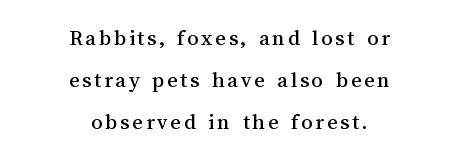
The image shows 23 px text type, upright; set centered, line spacing 1.82x, not underlined.
